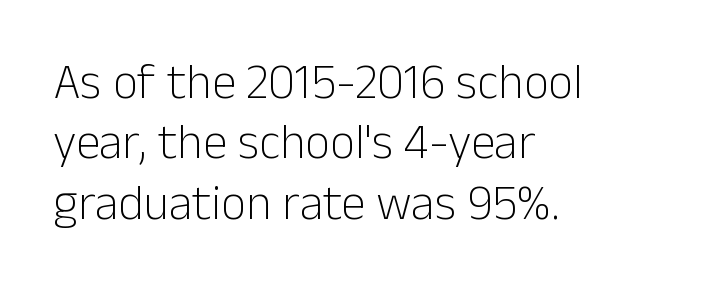
Q: Is the text bold? A: No.
Q: Is the text italic (slanted)? A: No, it is upright.
Q: Is the typeface a serif or a sans-serif typeface? A: Sans-serif.
Q: Is the text underlined? A: No.
Q: How is the paragraph aligned? A: Left-aligned.
Q: Is the spacing between letters normal or unusually wide? A: Normal.
Q: Width (condensed, normal, or wide)? A: Normal.
Q: Stroke contrast? A: Low.
Q: x-height? A: Medium.
Q: Monospaced? A: No.
